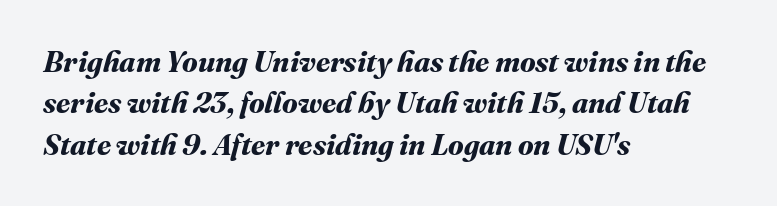
{"bold": "yes", "weight": "bold", "width": "normal", "stroke_contrast": "medium", "x_height": "medium", "monospaced": "no", "underline": "no", "align": "left", "line_spacing": "normal", "line_spacing_ratio": 1.43, "letter_spacing": "normal", "letter_spacing_em": 0.0, "glyph_px": 29}
